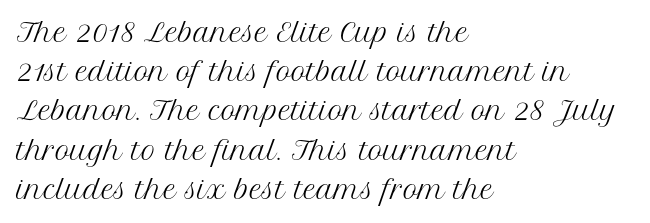
The image shows 25 px text type; set left-aligned, normal line spacing (1.57x), normal letter spacing, not underlined.
